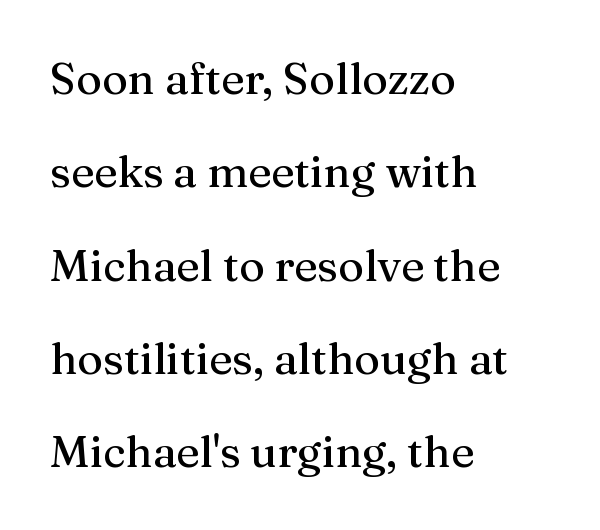
The image shows 44 px serif type, upright; set left-aligned, loose line spacing (2.12x), normal letter spacing, not underlined; medium stroke contrast and a medium x-height.
